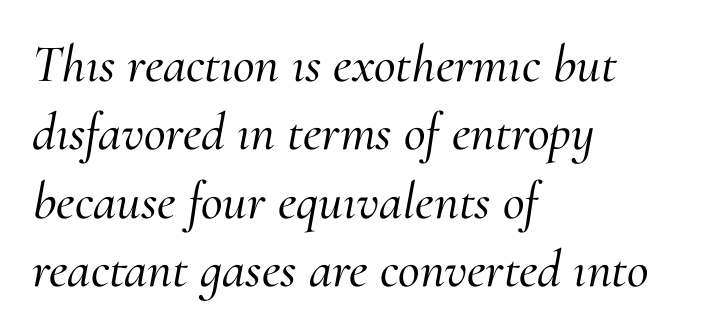
The image shows 53 px serif type, italic (leaning right); set left-aligned, normal line spacing (1.29x), normal letter spacing, not underlined; medium stroke contrast and a small x-height.
